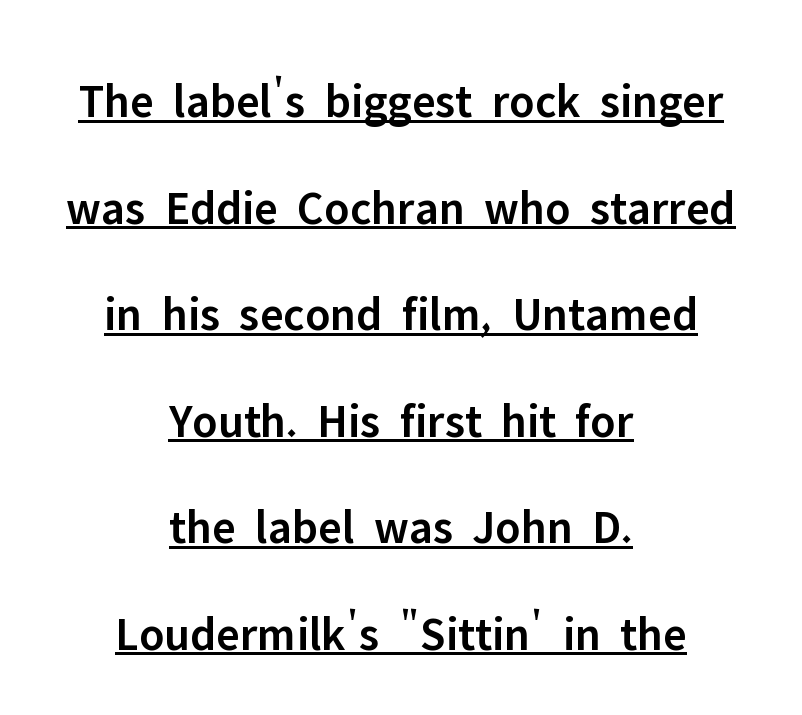
The image shows 48 px semibold sans-serif type, upright; set centered, loose line spacing (2.22x), normal letter spacing, underlined; low stroke contrast and a medium x-height.
